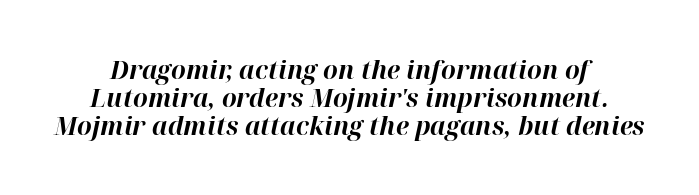
{"italic": "yes", "lean": "right", "slant_degrees": 12, "bold": "yes", "underline": "no", "line_spacing": "tight", "line_spacing_ratio": 1.08, "letter_spacing": "normal", "letter_spacing_em": 0.0, "glyph_px": 26}
